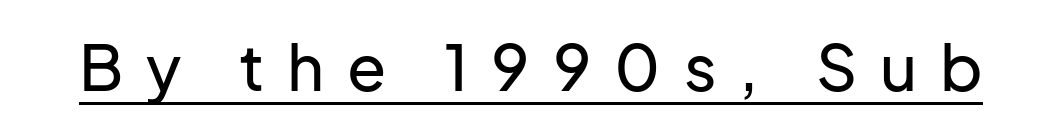
The image shows 64 px sans-serif type, upright; set unusually wide letter spacing (+0.36 em), underlined; low stroke contrast and a medium x-height.
